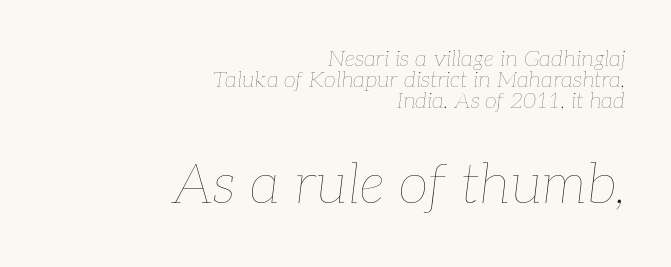
Q: Is the text bold? A: No.
Q: Is the text italic (slanted)? A: Yes, it leans right by about 7 degrees.
Q: Is the text underlined? A: No.
Q: How is the paragraph aligned? A: Right-aligned.
Q: Is the spacing between letters normal or unusually wide? A: Normal.
Q: Is the spacing between lines tight, normal or loose? A: Tight.
Q: Which block of text is set in a larger size, the first (top) or the second (bottom)? A: The second (bottom) one.
Q: Width (condensed, normal, or wide)? A: Normal.
Q: Stroke contrast? A: Low.
Q: x-height? A: Medium.
Q: Monospaced? A: No.
